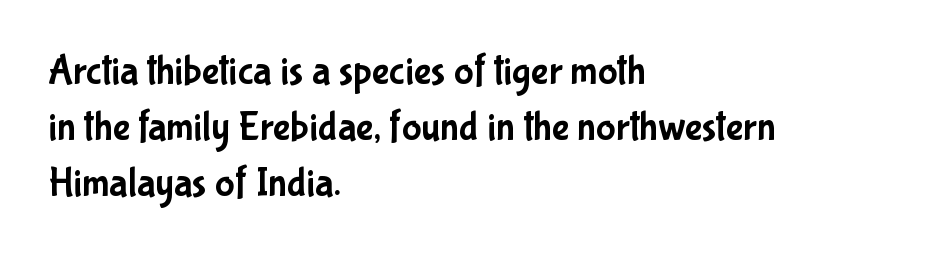
The image shows 41 px condensed sans-serif type, upright; set left-aligned, normal line spacing (1.36x), normal letter spacing, not underlined; low stroke contrast and a medium x-height.
